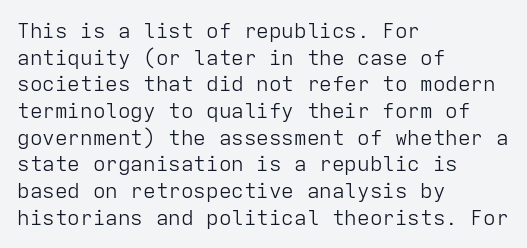
The image shows 21 px text type, upright; set left-aligned, normal line spacing (1.27x), normal letter spacing, not underlined.
